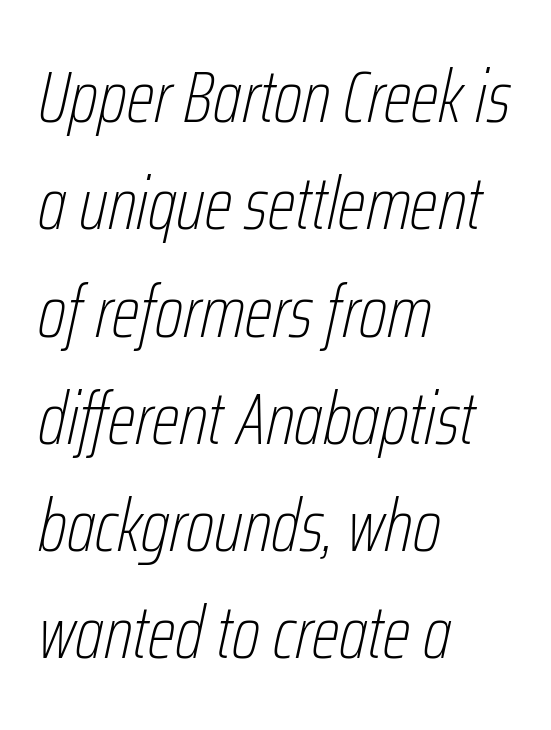
{"italic": "yes", "lean": "right", "slant_degrees": 12, "bold": "no", "weight": "thin", "width": "condensed", "stroke_contrast": "low", "x_height": "medium", "monospaced": "no", "underline": "no", "align": "left", "line_spacing": "normal", "line_spacing_ratio": 1.45, "letter_spacing": "normal", "letter_spacing_em": 0.0, "glyph_px": 74}
